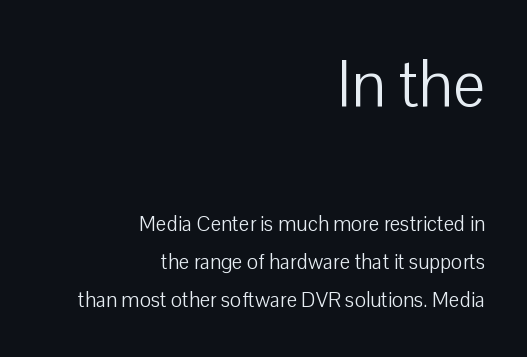
This rendering features lettering with no underline. This is the regular roman posture of the typeface. The more generous point size was reserved for the upper chunk. The designer went with a sans here, leaving each stem footless.
